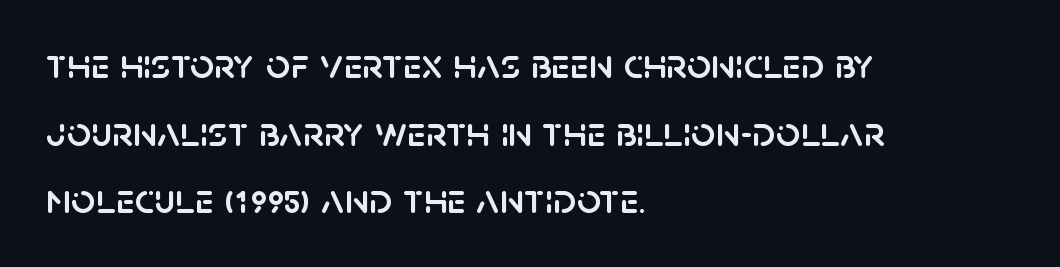
The image shows 43 px sans-serif type, upright; set left-aligned, normal line spacing (1.57x), normal letter spacing, not underlined; low stroke contrast and a large x-height.
